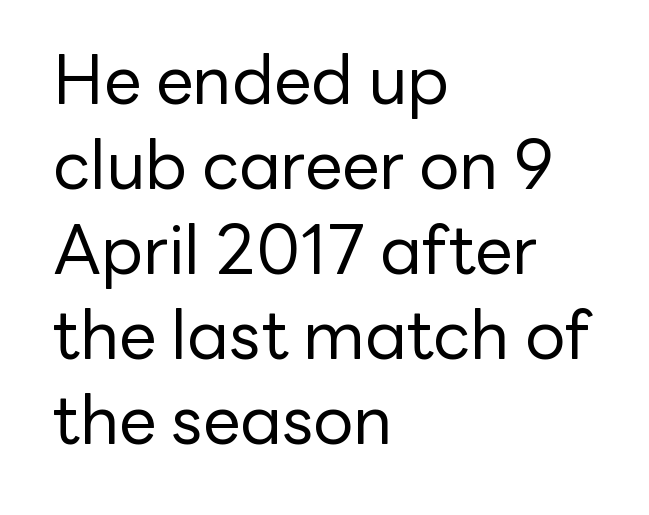
Q: Is the text bold? A: No.
Q: Is the text italic (slanted)? A: No, it is upright.
Q: Is the typeface a serif or a sans-serif typeface? A: Sans-serif.
Q: Is the text underlined? A: No.
Q: How is the paragraph aligned? A: Left-aligned.
Q: Is the spacing between letters normal or unusually wide? A: Normal.
Q: Is the spacing between lines tight, normal or loose? A: Normal.
Q: Width (condensed, normal, or wide)? A: Normal.
Q: Stroke contrast? A: Low.
Q: x-height? A: Medium.
Q: Monospaced? A: No.
